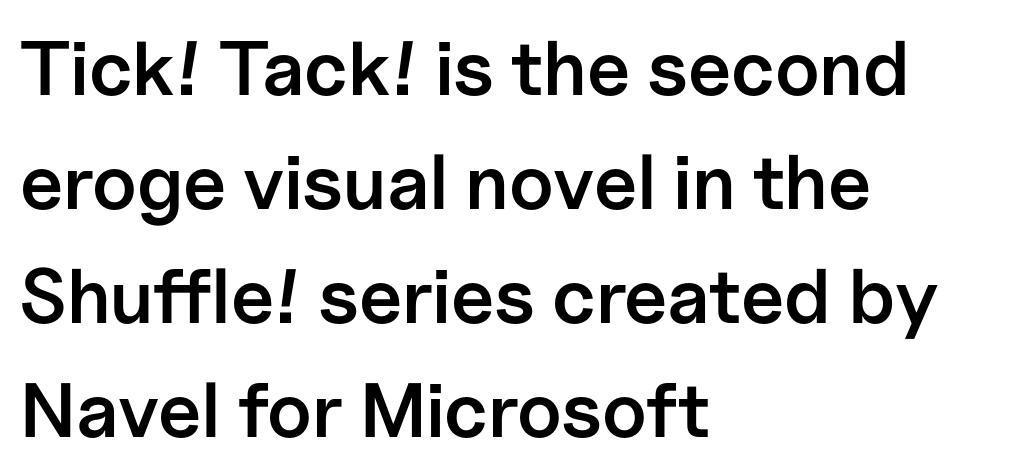
{"serif": "no", "italic": "no", "bold": "semi", "weight": "semibold", "width": "normal", "stroke_contrast": "low", "x_height": "medium", "monospaced": "no", "underline": "no", "align": "left", "line_spacing": "normal", "line_spacing_ratio": 1.48, "letter_spacing": "normal", "letter_spacing_em": 0.0, "glyph_px": 77}
